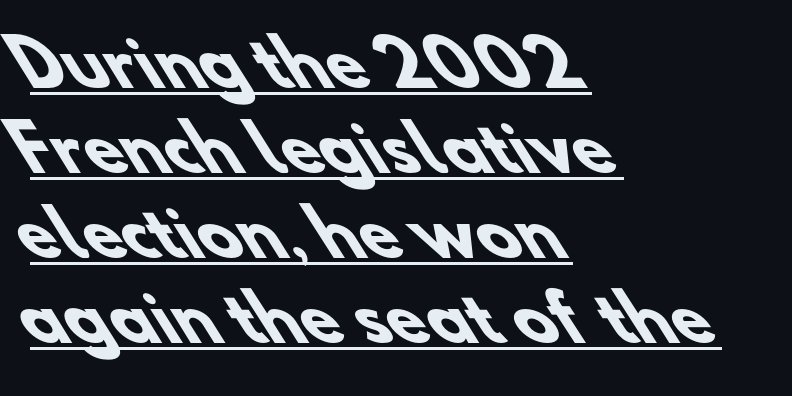
These lines carry a lot of weight — the face is fully bold. Are there feet on the stems? There aren't — it's a sans. Underlined type. Default kerning and tracking; the words read as compact shapes. Think of a printed novel: that variable character pitch is what you see here. One glance says typical: line gaps are just what's usual.
